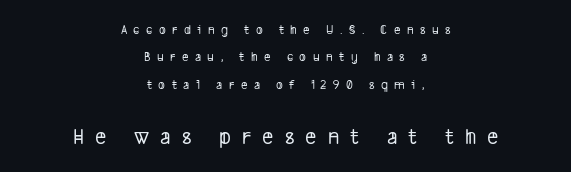
{"underline": "no", "align": "center", "line_spacing": "loose", "line_spacing_ratio": 1.95, "letter_spacing": "wide", "letter_spacing_em": 0.46, "larger_block": "second", "size_ratio": 1.71, "glyph_px": 24}
